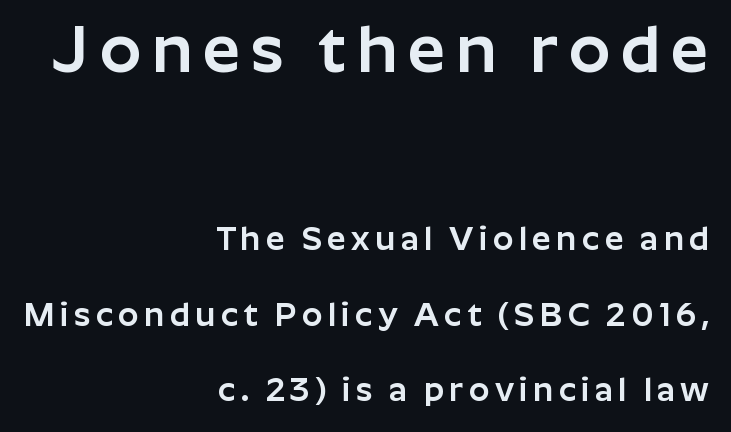
The image shows 66 px sans-serif type, upright; set right-aligned, loose line spacing (2.28x), not underlined; the first (top) block is 2.0x larger; low stroke contrast and a medium x-height.
